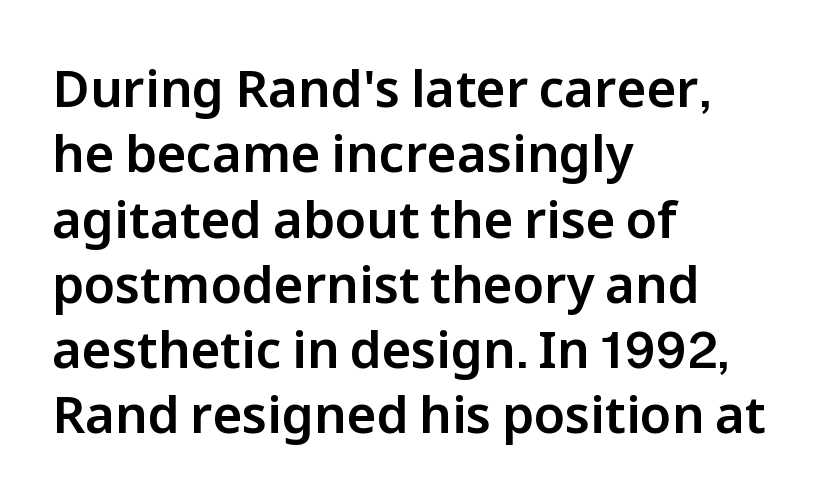
The image shows 51 px sans-serif type, upright; set left-aligned, normal line spacing (1.28x), normal letter spacing, not underlined; low stroke contrast and a medium x-height.
